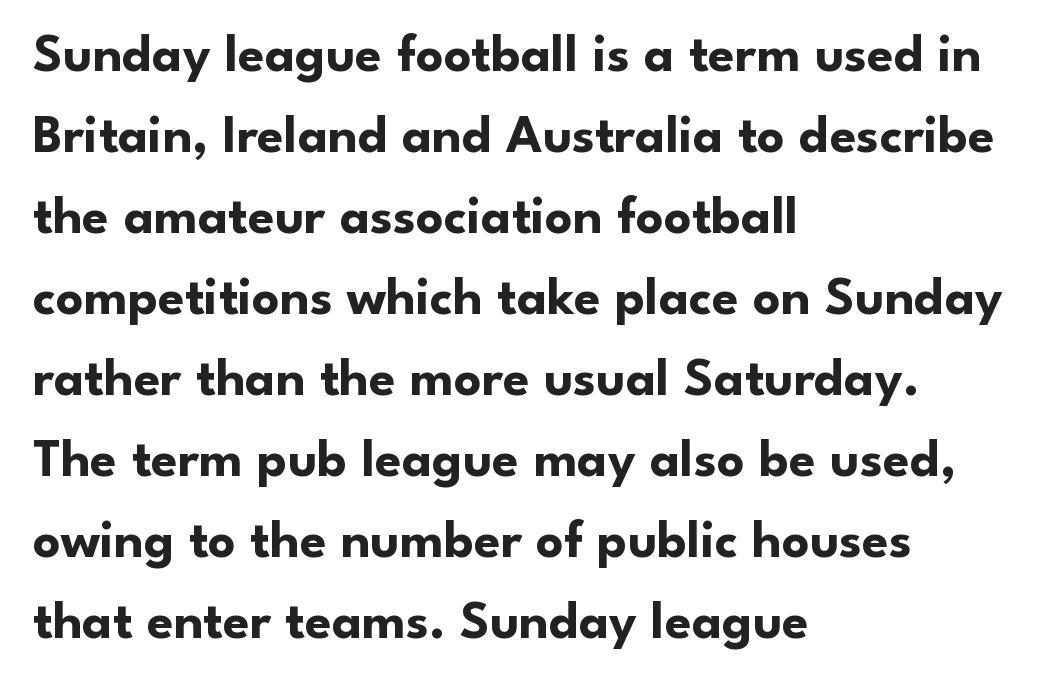
Characters remain perfectly vertical along every line. Regarding leading, the lines here are spaced in the standard way. The lines in this sample share a left origin and differ only in where they stop. Typographically, this falls in the sans-serif category. The rendering keeps characters at their native spacing.
